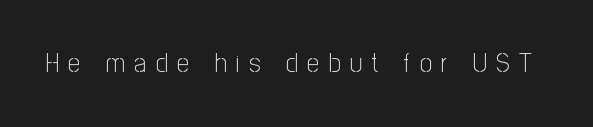
Q: Is the text bold? A: No.
Q: Is the text italic (slanted)? A: No, it is upright.
Q: Is the text underlined? A: No.
Q: Is the spacing between letters normal or unusually wide? A: Unusually wide.
